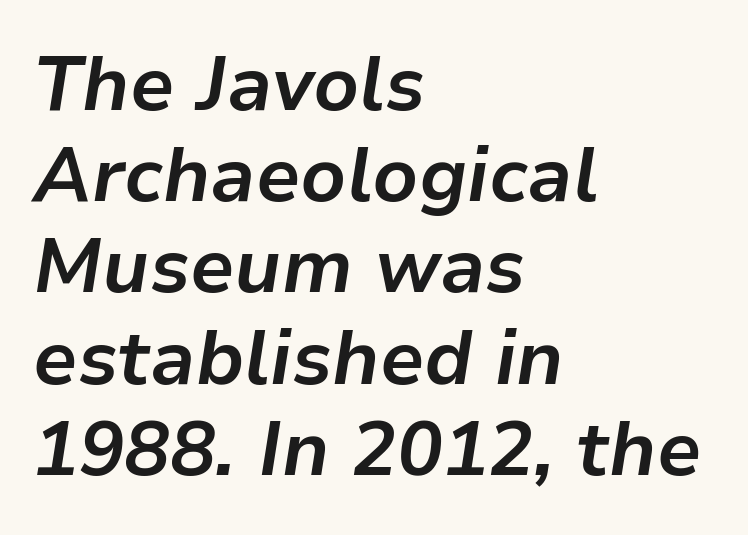
Proportional: the letters do not fall into vertical columns. The type is set solid horizontally, with unmodified tracking. In terms of weight, the rendering is a true, heavy bold. The letters are slanted; this is an italic face. The specimen omits any rule beneath the text block's lines.
